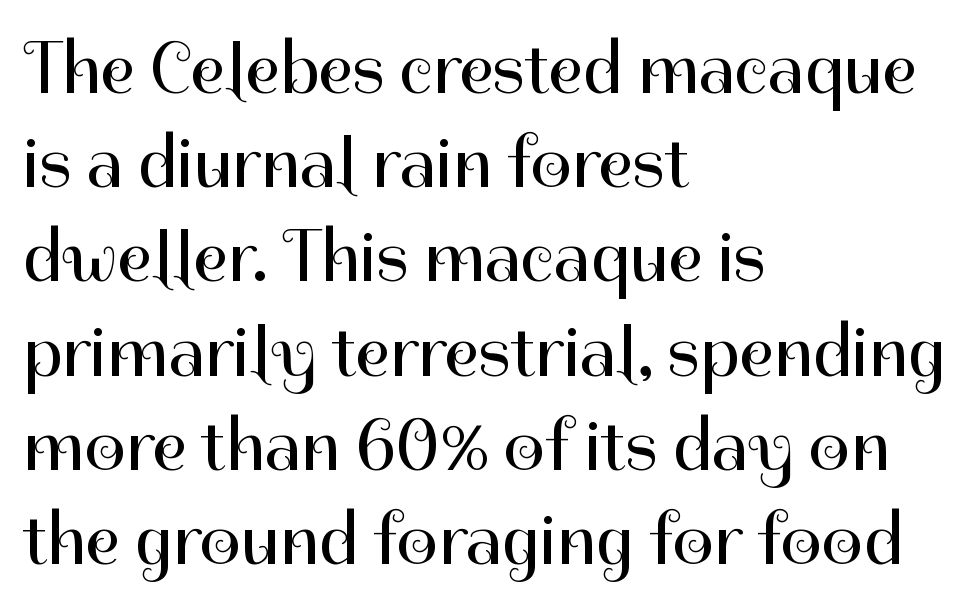
{"serif": "no", "italic": "no", "bold": "no", "weight": "regular", "width": "normal", "stroke_contrast": "high", "x_height": "medium", "monospaced": "no", "underline": "no", "align": "left", "line_spacing": "normal", "line_spacing_ratio": 1.29, "letter_spacing": "normal", "letter_spacing_em": 0.0, "glyph_px": 73}
